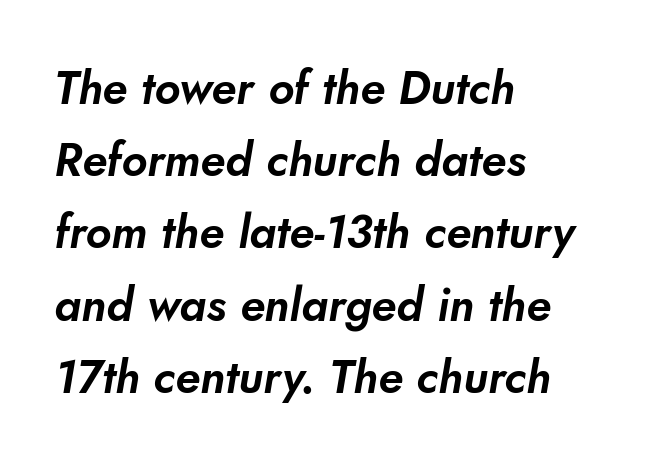
Each letter keeps its own natural width here, so spacing adapts to shape. The space between consecutive lines is moderate. Decoration check: the copy has no underline. All the whitespace from short lines collects on the right.
